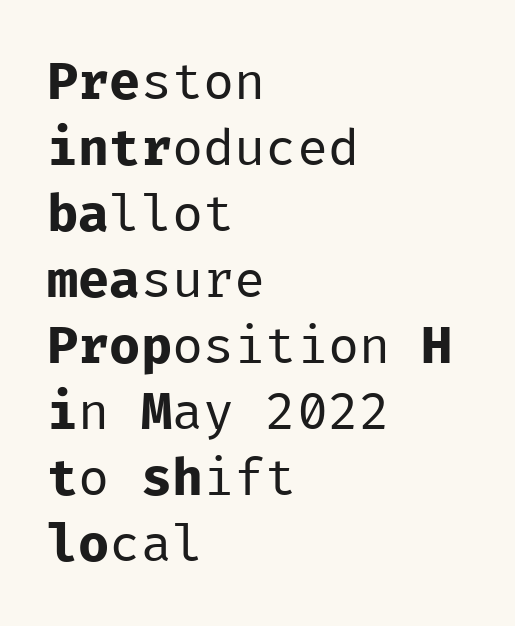
The image shows 52 px regular-weight sans-serif type, upright, monospaced; set left-aligned, normal line spacing (1.27x), normal letter spacing, not underlined; low stroke contrast and a medium x-height.
